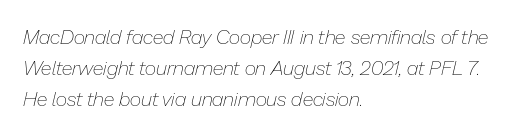
{"italic": "yes", "lean": "right", "slant_degrees": 13, "bold": "no", "underline": "no", "align": "left", "line_spacing": "normal", "line_spacing_ratio": 1.54, "letter_spacing": "normal", "letter_spacing_em": 0.0, "glyph_px": 20}
